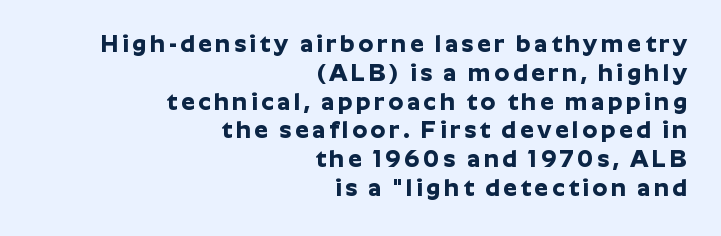
{"italic": "no", "bold": "yes", "underline": "no", "align": "right", "line_spacing_ratio": 1.2, "glyph_px": 24}
